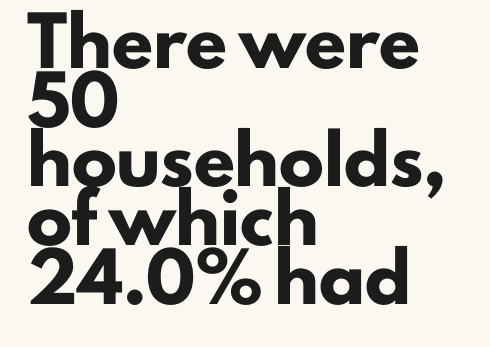
The lines in this sample share a left origin and differ only in where they stop. Glance below the letters and you will spot only blank space. Strong, thick strokes mark this as bold type. Do the characters align in a grid? No, the font is proportional.
